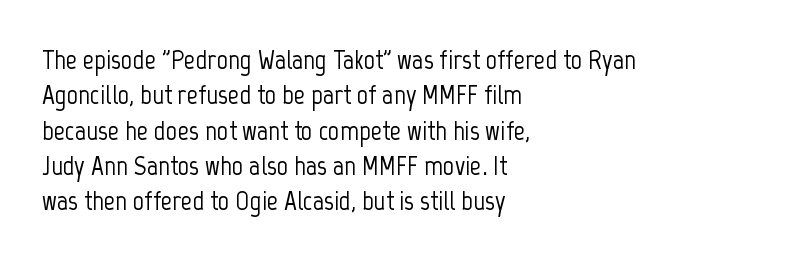
Grotesque or geometric, the face here clearly has no serifs. The specimen reads as upright at a glance. Here the glyphs are tracked normally, forming tight word shapes. Has an underline been added? It has not.
